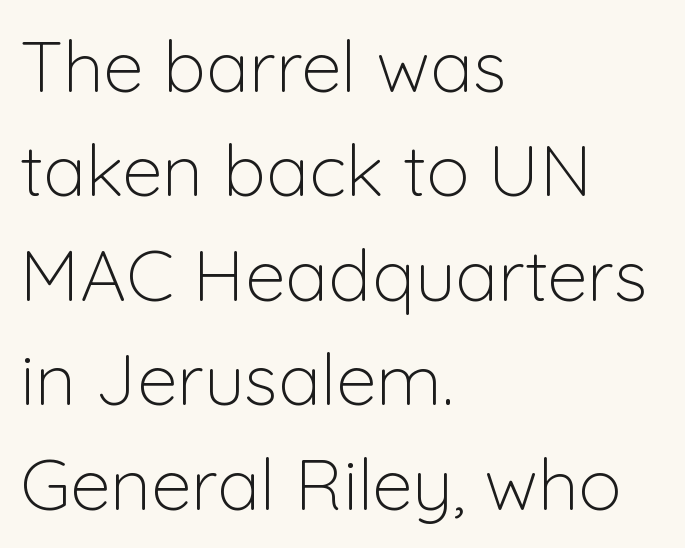
{"serif": "no", "italic": "no", "bold": "no", "weight": "light", "width": "normal", "stroke_contrast": "low", "x_height": "medium", "monospaced": "no", "underline": "no", "align": "left", "line_spacing": "normal", "line_spacing_ratio": 1.45, "letter_spacing": "normal", "letter_spacing_em": 0.0, "glyph_px": 72}
